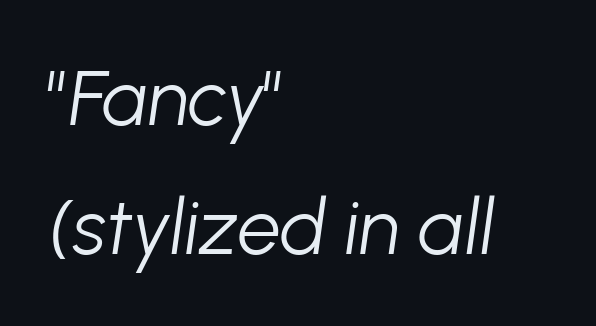
Q: Is the text bold? A: No.
Q: Is the text italic (slanted)? A: Yes, it leans right by about 8 degrees.
Q: Is the text underlined? A: No.
Q: How is the paragraph aligned? A: Left-aligned.
Q: Is the spacing between letters normal or unusually wide? A: Normal.
Q: Is the spacing between lines tight, normal or loose? A: Normal.
Q: Width (condensed, normal, or wide)? A: Normal.
Q: Stroke contrast? A: Low.
Q: x-height? A: Medium.
Q: Monospaced? A: No.
